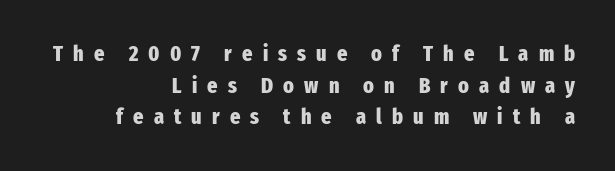
The image shows 22 px bold type, upright; set right-aligned, normal line spacing (1.44x), unusually wide letter spacing (+0.46 em), not underlined.
